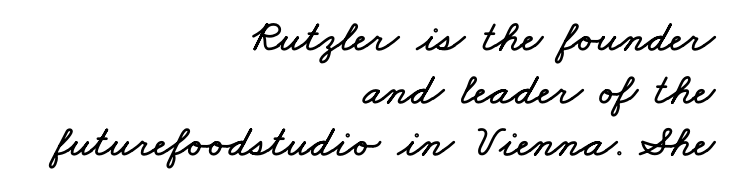
Q: Is the text underlined? A: No.
Q: How is the paragraph aligned? A: Right-aligned.
Q: Is the spacing between letters normal or unusually wide? A: Normal.
Q: Width (condensed, normal, or wide)? A: Wide.
Q: Stroke contrast? A: Low.
Q: x-height? A: Small.
Q: Monospaced? A: No.
